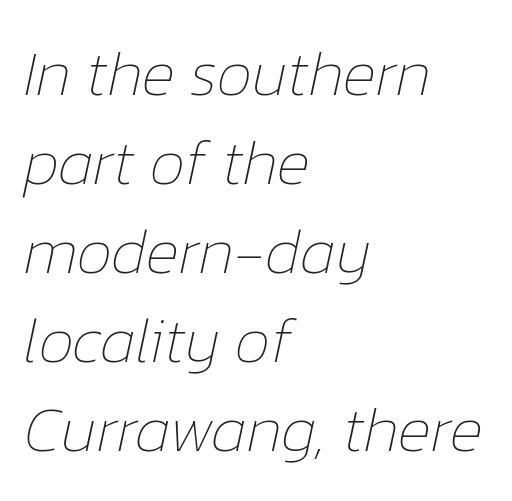
{"italic": "yes", "lean": "right", "slant_degrees": 12, "bold": "no", "weight": "thin", "width": "normal", "stroke_contrast": "low", "x_height": "medium", "monospaced": "no", "underline": "no", "align": "left", "line_spacing": "normal", "line_spacing_ratio": 1.39, "letter_spacing": "normal", "letter_spacing_em": 0.0, "glyph_px": 64}
